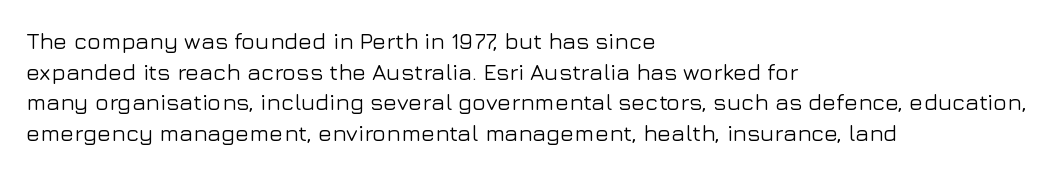
A typesetter would call this leading conventional body-copy spacing. No italicization has been applied; the sample stays upright. Tracking value appears to be zero — textbook default spacing. Short and long lines alike share a common starting point at left. Decoration check: the copy has no underline.
